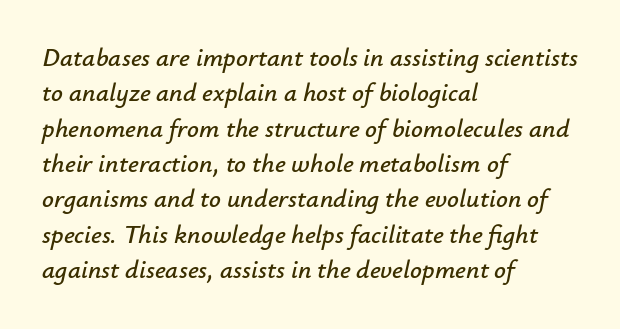
{"italic": "yes", "lean": "right", "slant_degrees": 12, "underline": "no", "align": "left", "line_spacing": "normal", "line_spacing_ratio": 1.36, "letter_spacing": "normal", "letter_spacing_em": 0.0, "glyph_px": 26}
